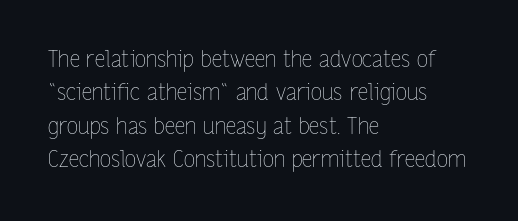
{"italic": "no", "bold": "no", "underline": "no", "align": "left", "line_spacing": "normal", "line_spacing_ratio": 1.45, "letter_spacing": "normal", "letter_spacing_em": 0.0, "glyph_px": 23}
